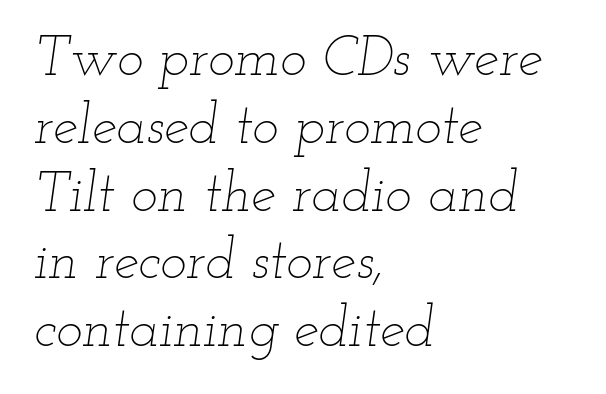
The letters look calm and open, with moderate or lighter stems. Alignment: flush left. Honestly, the letter spacing is just normal — you wouldn't notice it. Lines of text with bare space underneath.
